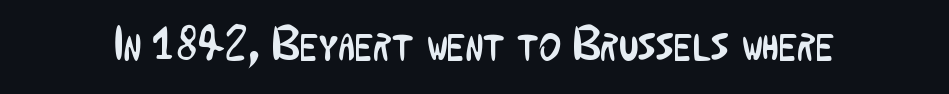
Q: Is the text bold? A: No.
Q: Is the text italic (slanted)? A: No, it is upright.
Q: Is the typeface a serif or a sans-serif typeface? A: Sans-serif.
Q: Is the text underlined? A: No.
Q: Is the spacing between letters normal or unusually wide? A: Normal.
Q: Width (condensed, normal, or wide)? A: Condensed.
Q: Stroke contrast? A: Low.
Q: x-height? A: Medium.
Q: Monospaced? A: No.
